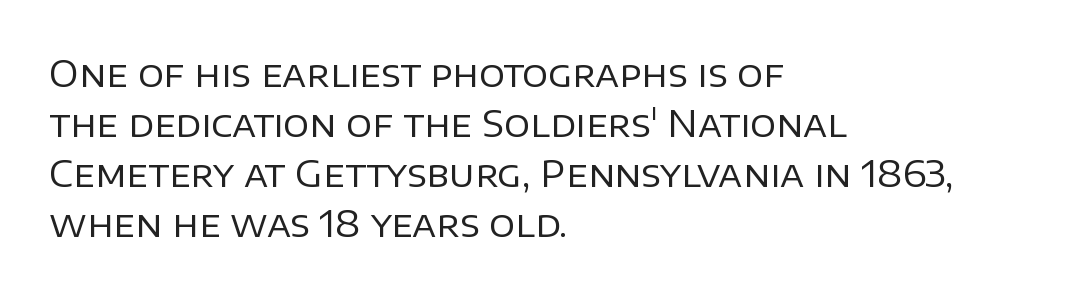
The image shows 36 px regular-weight sans-serif type, upright; set left-aligned, normal line spacing (1.39x), normal letter spacing, not underlined; low stroke contrast and a large x-height.
